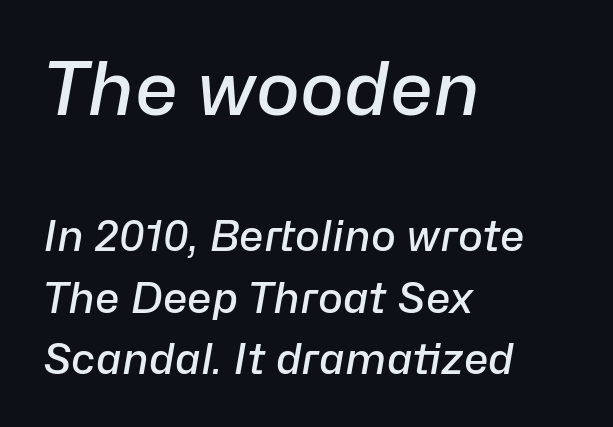
{"italic": "yes", "lean": "right", "slant_degrees": 10, "bold": "semi", "weight": "semibold", "width": "normal", "stroke_contrast": "low", "x_height": "medium", "monospaced": "no", "underline": "no", "align": "left", "line_spacing": "normal", "line_spacing_ratio": 1.46, "letter_spacing": "normal", "letter_spacing_em": 0.0, "larger_block": "first", "size_ratio": 1.76, "glyph_px": 74}
